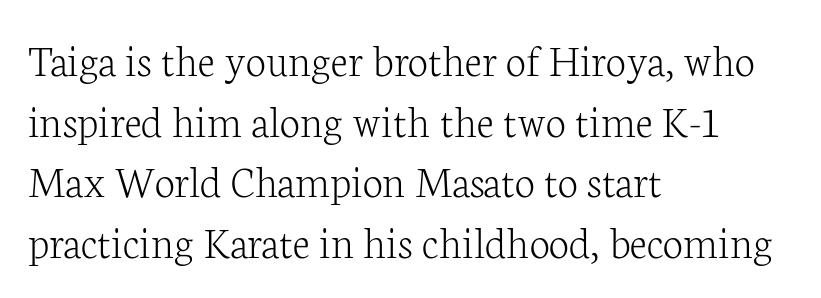
Bare-footed words on every line. You could call the tracking neutral — neither tight nor loose. Notice how the passage keeps a crisp vertical edge on the left only. These lines were composed using upright roman letters. Are there feet on the stems? There are — it's a serif.
